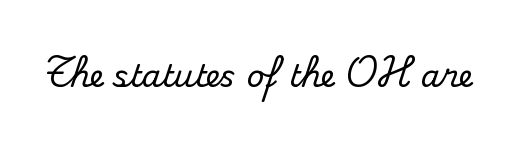
The image shows 31 px text type; set normal letter spacing, not underlined; medium stroke contrast and a small x-height.
